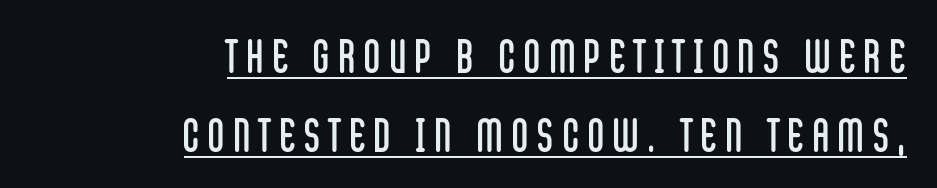
The image shows 45 px regular-weight, condensed sans-serif type, upright; set right-aligned, line spacing 1.76x, unusually wide letter spacing (+0.2 em), underlined; low stroke contrast and a large x-height.
